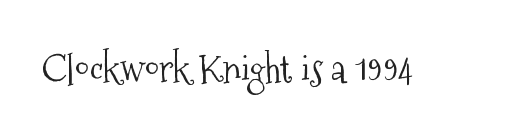
The image shows 38 px light, condensed serif type, upright; set normal letter spacing, not underlined; medium stroke contrast and a medium x-height.
